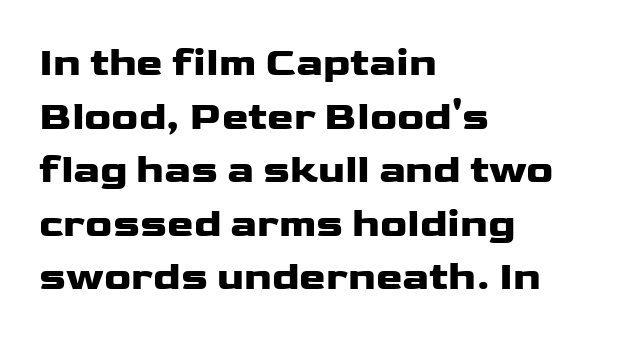
What weight is shown? A full bold with thick strokes. The foot of each line stays bare and open. Tracking here is standard; glyphs follow each other at the usual distance. In terms of posture, this sample is upright.
